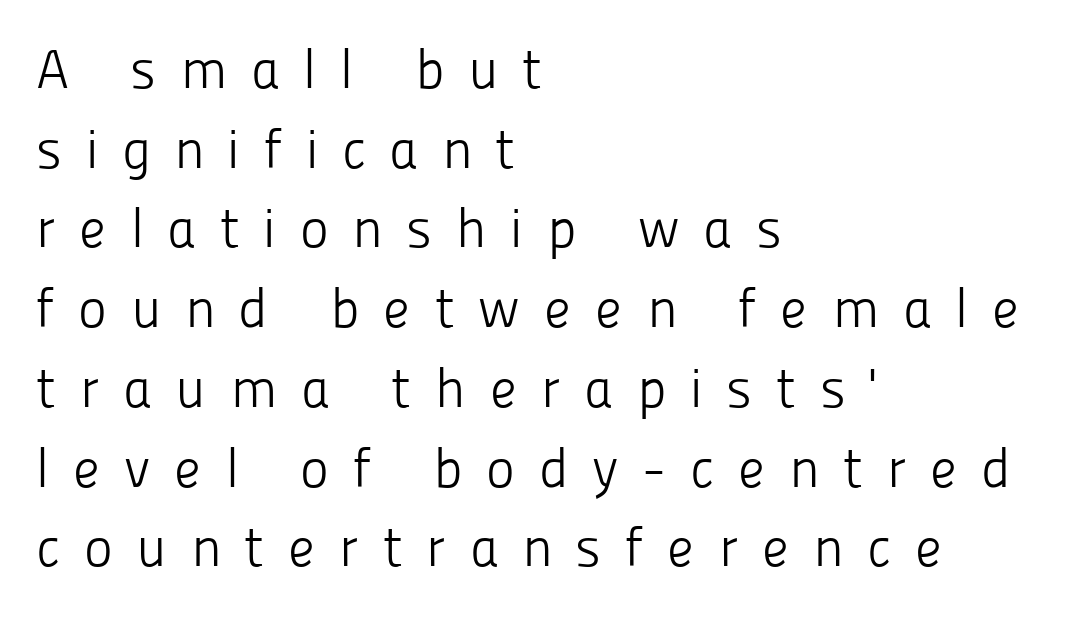
Short note: letters widely spaced. Type without underlining. No letter is thick-stroked: the sample isn't bold. The letters stand straight up with perfectly vertical stems.
